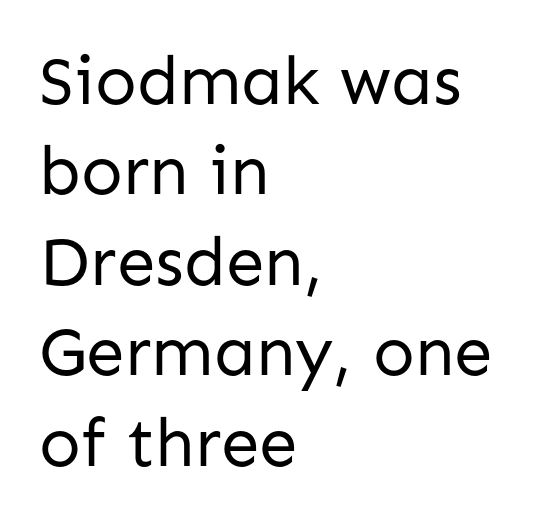
{"serif": "no", "italic": "no", "bold": "no", "weight": "regular", "width": "normal", "stroke_contrast": "low", "x_height": "medium", "monospaced": "no", "underline": "no", "align": "left", "line_spacing": "normal", "line_spacing_ratio": 1.31, "letter_spacing": "normal", "letter_spacing_em": 0.0, "glyph_px": 69}
